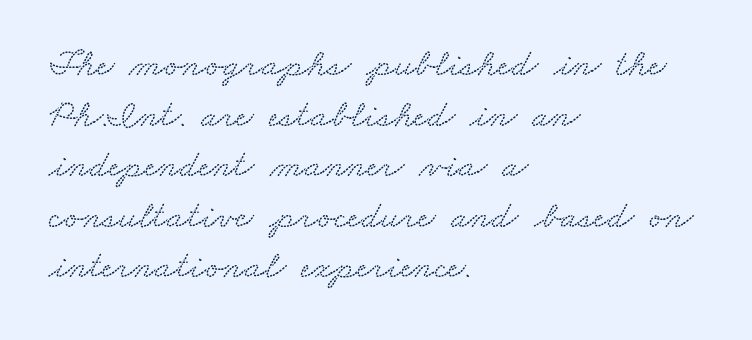
{"serif": "yes", "width": "wide", "stroke_contrast": "medium", "x_height": "small", "monospaced": "no", "underline": "no", "align": "left", "line_spacing": "normal", "line_spacing_ratio": 1.33, "letter_spacing": "normal", "letter_spacing_em": 0.0, "glyph_px": 38}
